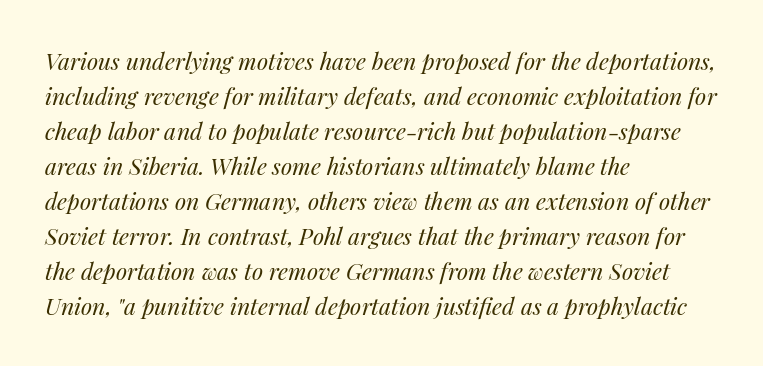
The image shows 23 px text type, italic (leaning right); set left-aligned, normal line spacing (1.52x), normal letter spacing, not underlined.
